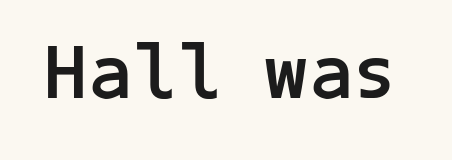
The image shows 78 px semibold sans-serif type, upright; set normal letter spacing, not underlined; low stroke contrast and a medium x-height.
